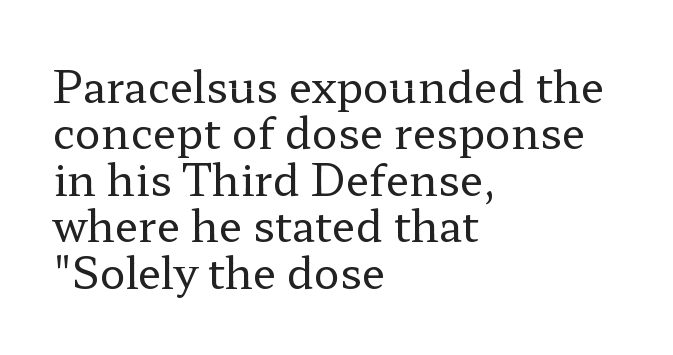
{"serif": "yes", "italic": "no", "bold": "no", "weight": "regular", "width": "wide", "stroke_contrast": "low", "x_height": "medium", "monospaced": "no", "underline": "no", "align": "left", "line_spacing": "tight", "line_spacing_ratio": 1.08, "letter_spacing": "normal", "letter_spacing_em": 0.0, "glyph_px": 43}
